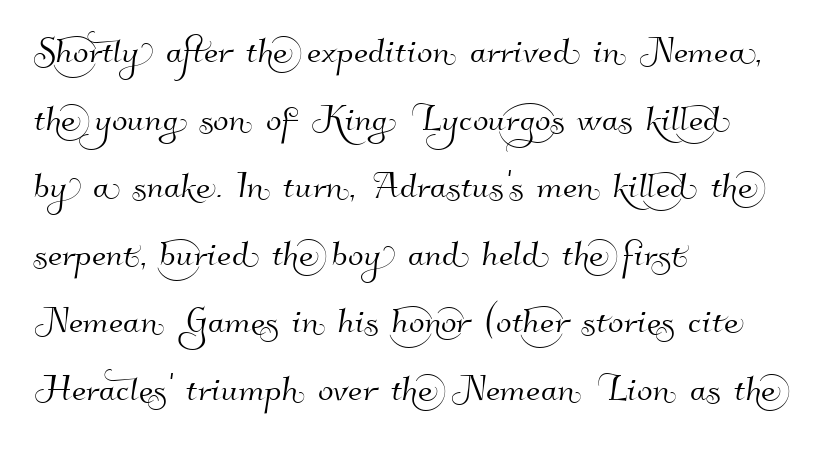
You could not count columns in this text — the font is proportionally spaced. Regarding serifs, this sample does without them. Check the space under the baseline: it is left empty. Short note: letters normally spaced. The rendering anchors every line to the left-hand side.
